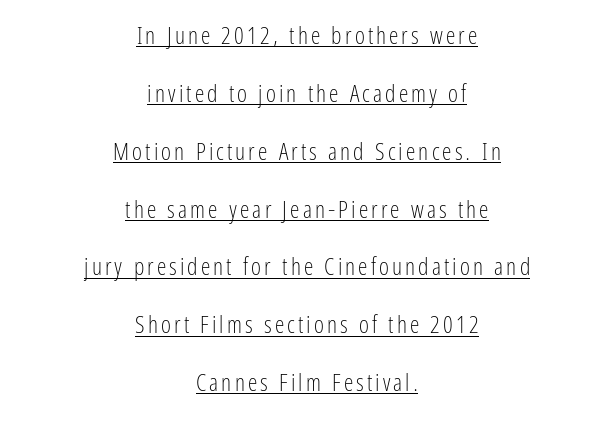
{"italic": "no", "bold": "no", "underline": "yes", "align": "center", "line_spacing": "loose", "line_spacing_ratio": 2.41, "glyph_px": 24}
